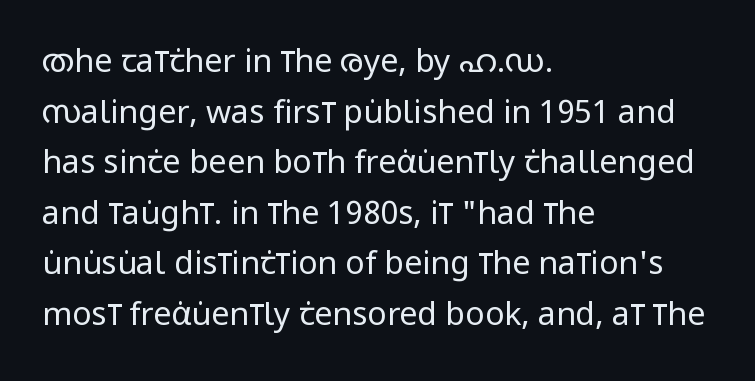
{"serif": "no", "italic": "no", "bold": "no", "weight": "regular", "width": "condensed", "stroke_contrast": "low", "x_height": "large", "monospaced": "no", "underline": "no", "align": "left", "line_spacing": "normal", "line_spacing_ratio": 1.58, "letter_spacing": "normal", "letter_spacing_em": 0.0, "glyph_px": 32}
